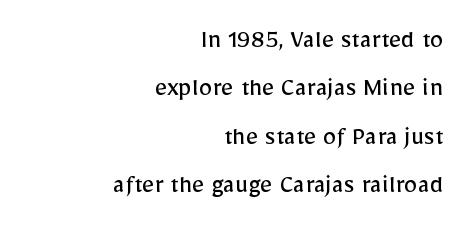
The image shows 27 px text type, upright; set right-aligned, line spacing 1.79x, normal letter spacing, not underlined.
